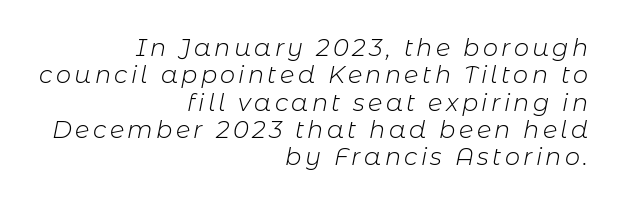
Q: Is the text bold? A: No.
Q: Is the text italic (slanted)? A: Yes, it leans right by about 11 degrees.
Q: Is the text underlined? A: No.
Q: How is the paragraph aligned? A: Right-aligned.
Q: Is the spacing between lines tight, normal or loose? A: Tight.
